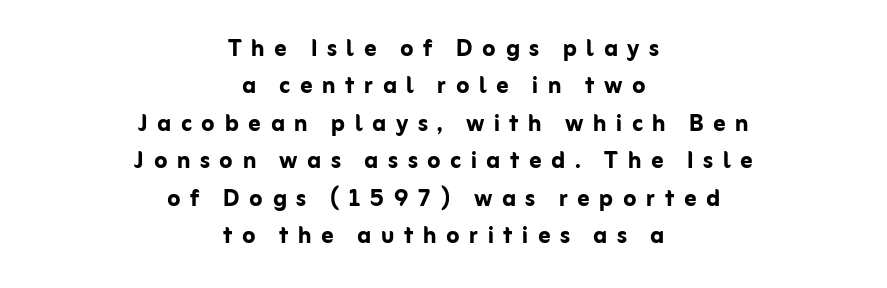
The image shows 30 px semibold sans-serif type, upright; set centered, normal line spacing (1.25x), unusually wide letter spacing (+0.32 em), not underlined; low stroke contrast and a medium x-height.
